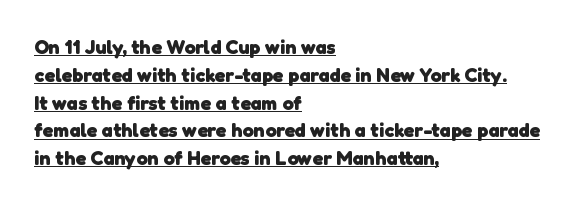
The image shows 20 px bold type; set left-aligned, normal line spacing (1.39x), normal letter spacing, underlined.
